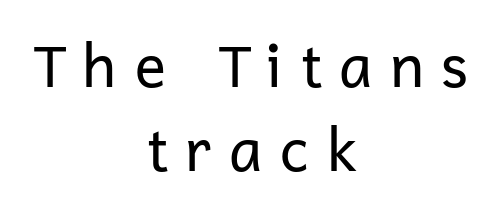
Here the designer chose a conventional face with non-uniform glyph widths. Regarding leading, the lines here are spaced in the standard way. The weight would be labelled regular, book, light, or lighter still. Check the space under the baseline: it is left empty. The face used here is rendered with a markedly widened letterfit.
